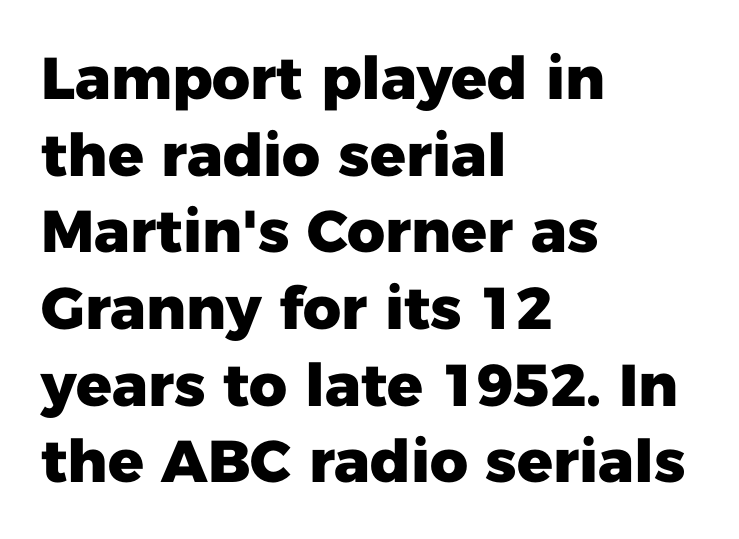
Q: Is the text bold? A: Yes.
Q: Is the text italic (slanted)? A: No, it is upright.
Q: Is the typeface a serif or a sans-serif typeface? A: Sans-serif.
Q: Is the text underlined? A: No.
Q: How is the paragraph aligned? A: Left-aligned.
Q: Is the spacing between letters normal or unusually wide? A: Normal.
Q: Is the spacing between lines tight, normal or loose? A: Normal.
Q: Width (condensed, normal, or wide)? A: Normal.
Q: Stroke contrast? A: Low.
Q: x-height? A: Medium.
Q: Monospaced? A: No.
